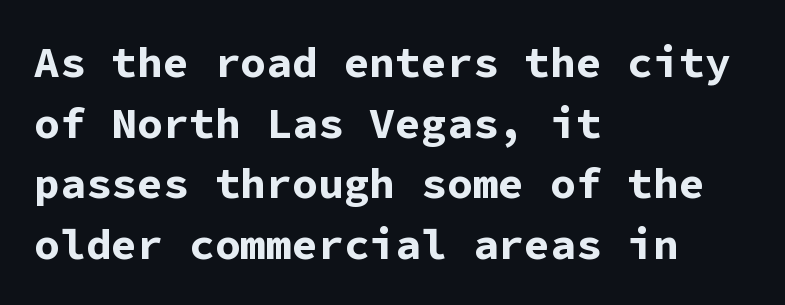
{"serif": "no", "italic": "no", "bold": "yes", "weight": "bold", "width": "normal", "stroke_contrast": "low", "x_height": "medium", "monospaced": "yes", "underline": "no", "align": "left", "line_spacing": "normal", "line_spacing_ratio": 1.41, "letter_spacing": "normal", "letter_spacing_em": 0.0, "glyph_px": 43}
